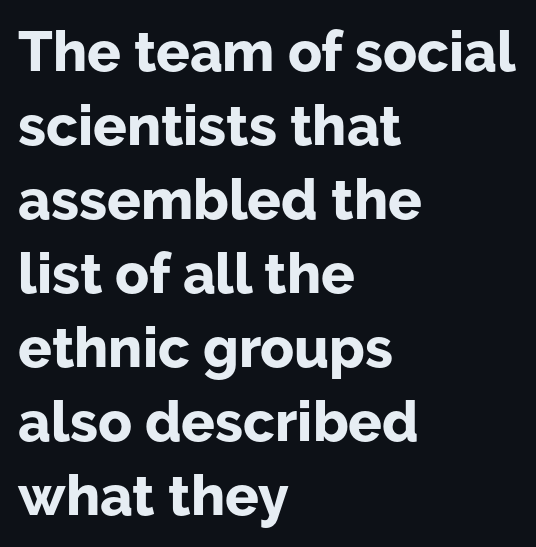
{"serif": "no", "italic": "no", "bold": "yes", "weight": "bold", "width": "normal", "stroke_contrast": "low", "x_height": "medium", "monospaced": "no", "underline": "no", "align": "left", "line_spacing": "normal", "line_spacing_ratio": 1.32, "letter_spacing": "normal", "letter_spacing_em": 0.0, "glyph_px": 56}
